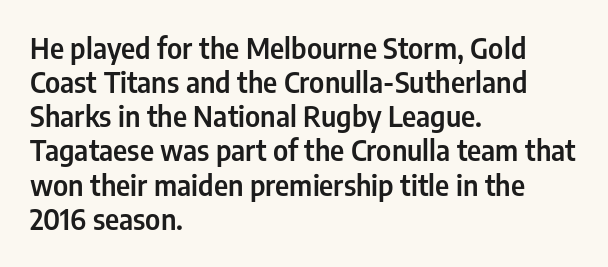
The face used here is proportionally spaced, like ordinary book or web type. Underline: absent. The gaps between neighbouring characters are ordinary and unremarkable. Compared with a centered layout, this one pins lines to the left instead. This sample uses an upright cut, with every glyph sitting square on the baseline. Are there feet on the stems? There aren't — it's a sans.
